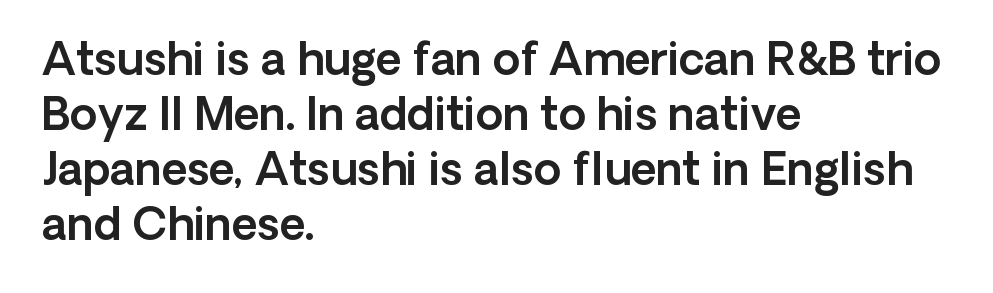
Characters follow at the spacing the type designer built in. These lines are rendered in a variable-pitch font. This is the regular roman posture of the typeface. The glyphs in this specimen are sans serif. The space between consecutive lines is moderate.
